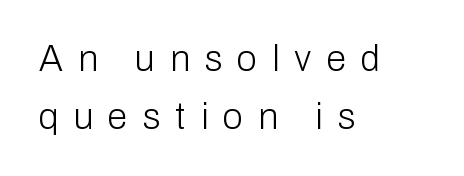
Q: Is the text bold? A: No.
Q: Is the text italic (slanted)? A: No, it is upright.
Q: Is the typeface a serif or a sans-serif typeface? A: Sans-serif.
Q: Is the text underlined? A: No.
Q: How is the paragraph aligned? A: Left-aligned.
Q: Is the spacing between letters normal or unusually wide? A: Unusually wide.
Q: Is the spacing between lines tight, normal or loose? A: Normal.
Q: Width (condensed, normal, or wide)? A: Normal.
Q: Stroke contrast? A: Low.
Q: x-height? A: Medium.
Q: Monospaced? A: No.
